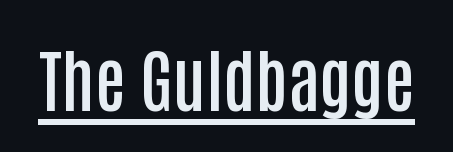
{"serif": "no", "italic": "no", "bold": "semi", "weight": "semibold", "width": "condensed", "stroke_contrast": "low", "x_height": "large", "monospaced": "no", "underline": "yes", "letter_spacing": "normal", "letter_spacing_em": 0.0, "glyph_px": 69}
